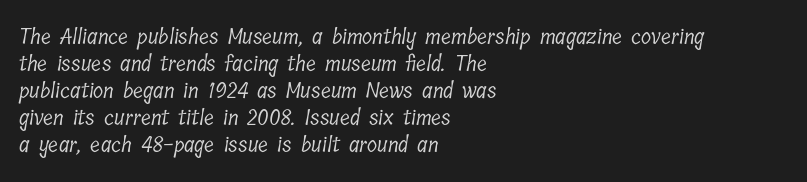
Letters have the restrained weight of plain body copy at most. The letters sit at their default tracking, neither squeezed nor spread. One-word summary of the alignment: left. Descenders hang freely into open space.
